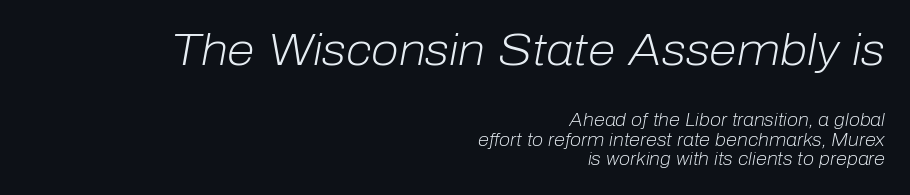
Q: Is the text bold? A: No.
Q: Is the text italic (slanted)? A: Yes, it leans right by about 10 degrees.
Q: Is the text underlined? A: No.
Q: How is the paragraph aligned? A: Right-aligned.
Q: Is the spacing between letters normal or unusually wide? A: Normal.
Q: Is the spacing between lines tight, normal or loose? A: Tight.
Q: Which block of text is set in a larger size, the first (top) or the second (bottom)? A: The first (top) one.
Q: Width (condensed, normal, or wide)? A: Normal.
Q: Stroke contrast? A: Low.
Q: x-height? A: Medium.
Q: Monospaced? A: No.
